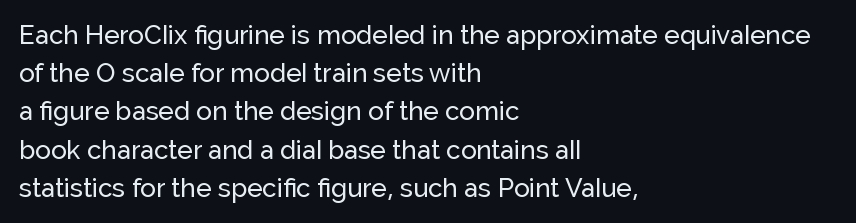
{"italic": "no", "underline": "no", "align": "left", "line_spacing": "normal", "line_spacing_ratio": 1.47, "letter_spacing": "normal", "letter_spacing_em": 0.0, "glyph_px": 26}
